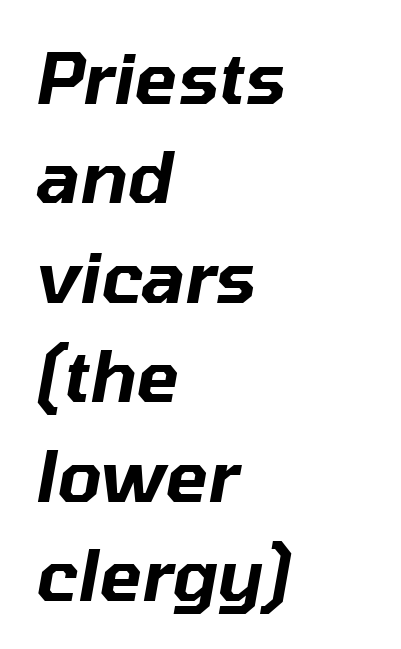
The image shows 71 px text type, italic (leaning right); set left-aligned, normal line spacing (1.4x), normal letter spacing, not underlined; low stroke contrast and a medium x-height.
